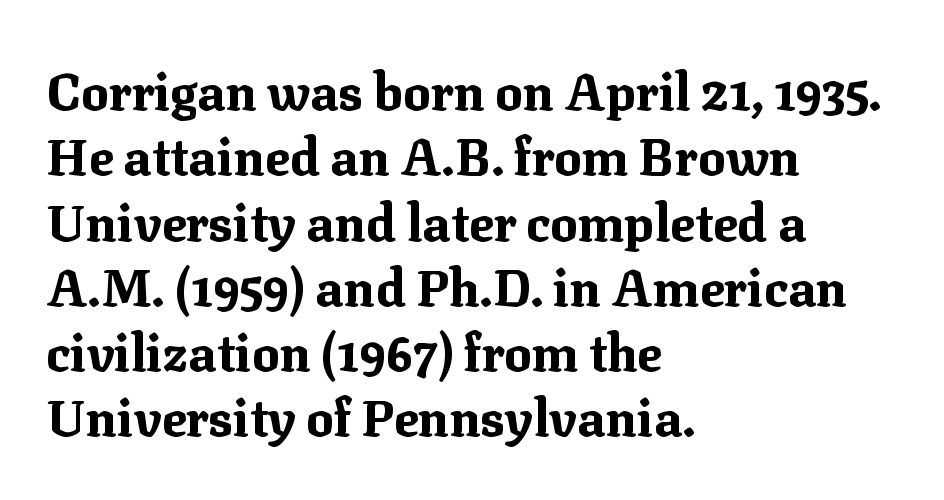
Proportional: the letters do not fall into vertical columns. Every character sits straight up, as roman type does. The strip under each line holds only bare page. The ragged edge is on the right, which tells us the setting is flush left. A full-strength bold gives these letters their thick strokes. Summary of vertical rhythm: regular, with standard interline spacing.
